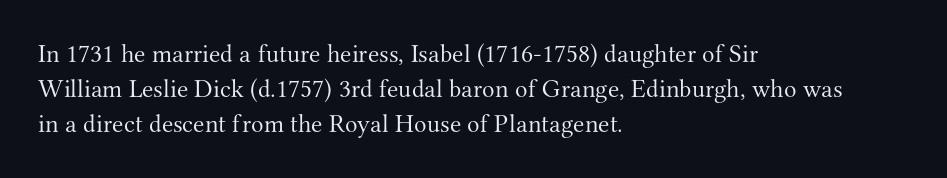
Q: Is the text bold? A: No.
Q: Is the text italic (slanted)? A: No, it is upright.
Q: Is the text underlined? A: No.
Q: How is the paragraph aligned? A: Left-aligned.
Q: Is the spacing between letters normal or unusually wide? A: Normal.
Q: Is the spacing between lines tight, normal or loose? A: Normal.
